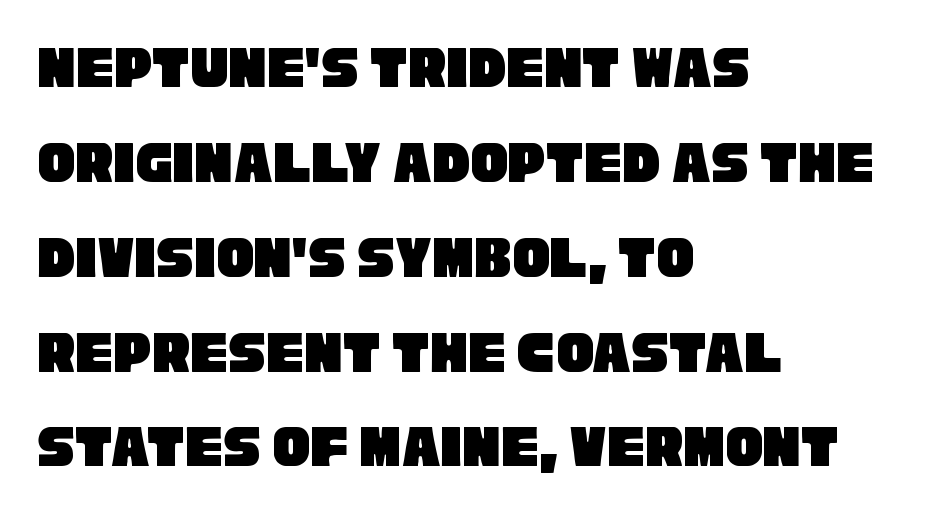
Each row of text sits above clean, open space. Each letter's strokes conclude bluntly, with no projecting serifs. The rendering uses natural spacing where letterforms have individual widths. In CSS terms this would be text-align: left. Does the leading feel generous? No, just average. Glyph-to-glyph distance matches everyday printed text.
